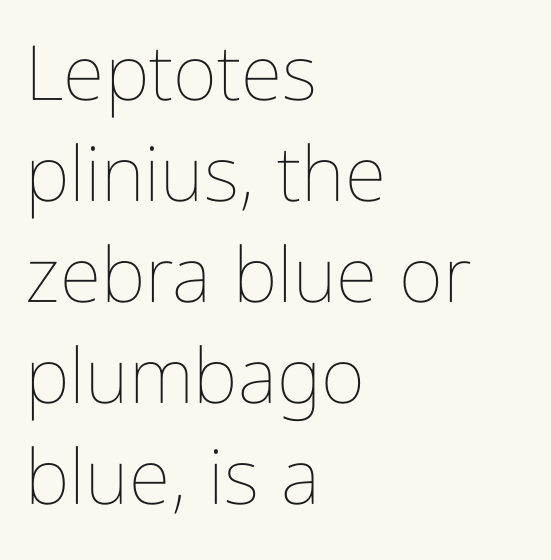
The image shows 76 px thin, condensed type, upright; set left-aligned, normal line spacing (1.33x), normal letter spacing, not underlined; low stroke contrast and a medium x-height.
